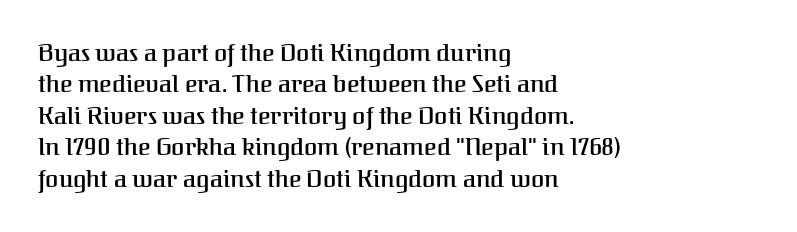
Here the glyphs are tracked normally, forming tight word shapes. Type without underlining. A roman cut, with each character standing at attention. A classic flush-left, rag-right setting is used for this passage.
